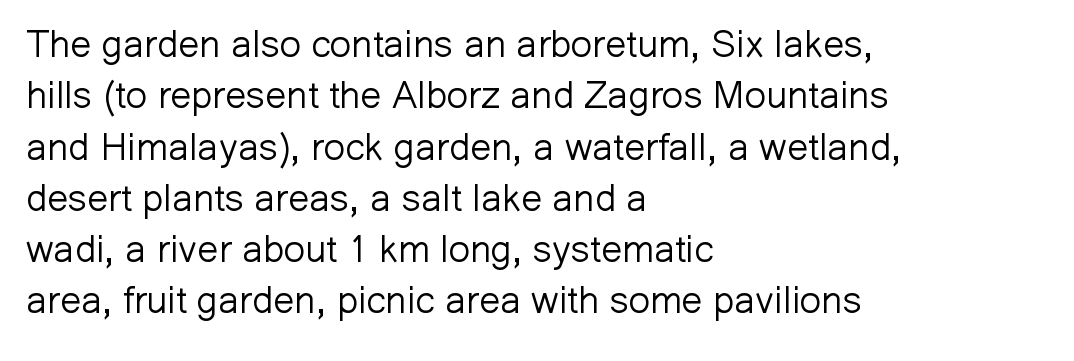
{"serif": "no", "italic": "no", "bold": "no", "weight": "light", "width": "normal", "stroke_contrast": "low", "x_height": "medium", "monospaced": "no", "underline": "no", "align": "left", "line_spacing": "normal", "line_spacing_ratio": 1.35, "letter_spacing": "normal", "letter_spacing_em": 0.0, "glyph_px": 38}
